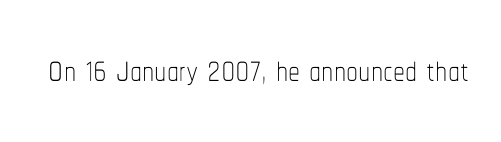
The image shows 48 px thin, condensed type, upright; set normal letter spacing, not underlined; low stroke contrast and a medium x-height.
